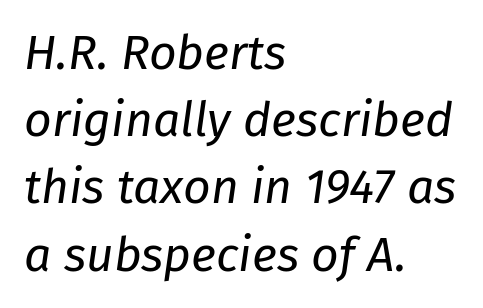
The paragraph shown leans on its left margin. Slant detected: the letters are inclined. Stroke mass is kept to a normal reading level or below. Vertical spacing — default.
